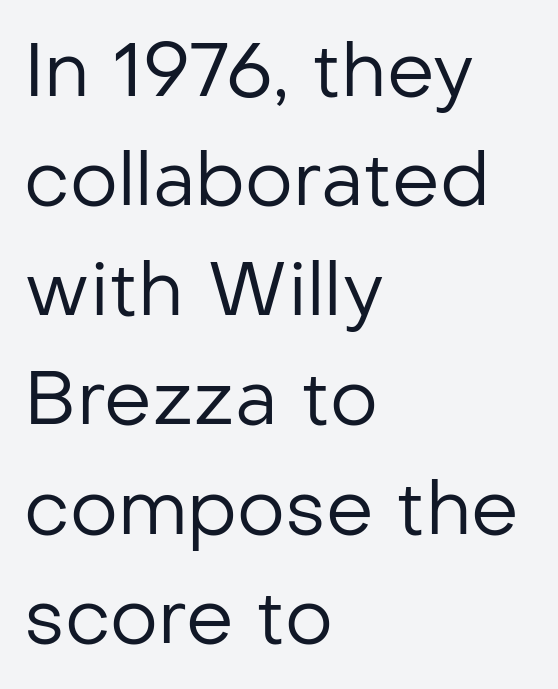
Q: Is the text bold? A: No.
Q: Is the text italic (slanted)? A: No, it is upright.
Q: Is the typeface a serif or a sans-serif typeface? A: Sans-serif.
Q: Is the text underlined? A: No.
Q: How is the paragraph aligned? A: Left-aligned.
Q: Is the spacing between letters normal or unusually wide? A: Normal.
Q: Is the spacing between lines tight, normal or loose? A: Normal.
Q: Width (condensed, normal, or wide)? A: Normal.
Q: Stroke contrast? A: Low.
Q: x-height? A: Medium.
Q: Monospaced? A: No.
